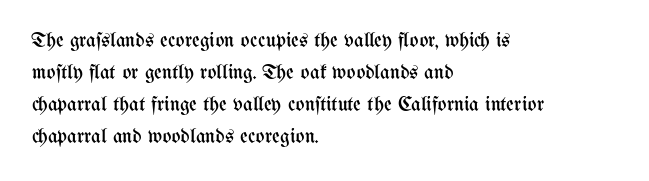
The image shows 21 px text type, upright; set left-aligned, normal line spacing (1.53x), normal letter spacing, not underlined.
